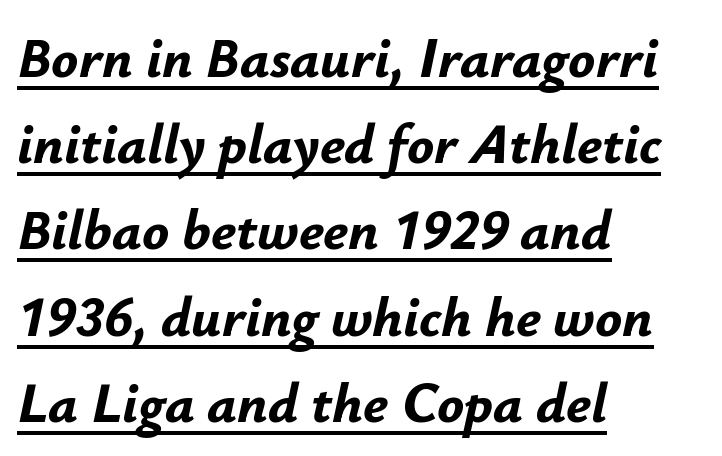
The string is rendered with underlining switched on. Tall strokes in this sample are angled rather than plumb. Characters follow at the spacing the type designer built in. The passage shown is typed in a proportional face where columns would drift. Notice how the passage keeps a crisp vertical edge on the left only. How heavy is the stroke? Heavy — this is a bold.
